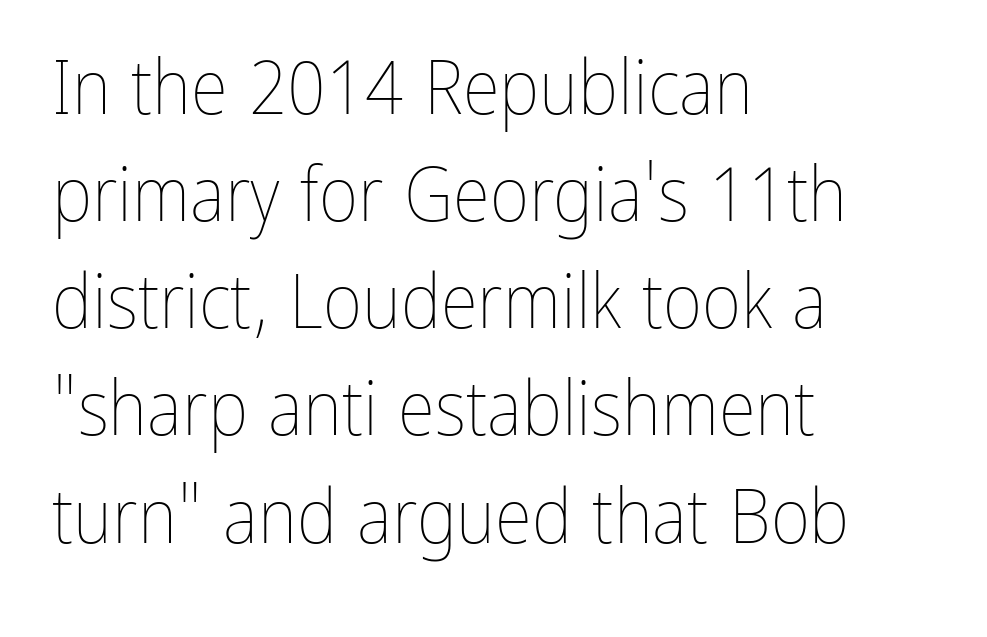
Q: Is the text bold? A: No.
Q: Is the text italic (slanted)? A: No, it is upright.
Q: Is the text underlined? A: No.
Q: How is the paragraph aligned? A: Left-aligned.
Q: Is the spacing between letters normal or unusually wide? A: Normal.
Q: Is the spacing between lines tight, normal or loose? A: Normal.
Q: Width (condensed, normal, or wide)? A: Condensed.
Q: Stroke contrast? A: Low.
Q: x-height? A: Medium.
Q: Monospaced? A: No.
